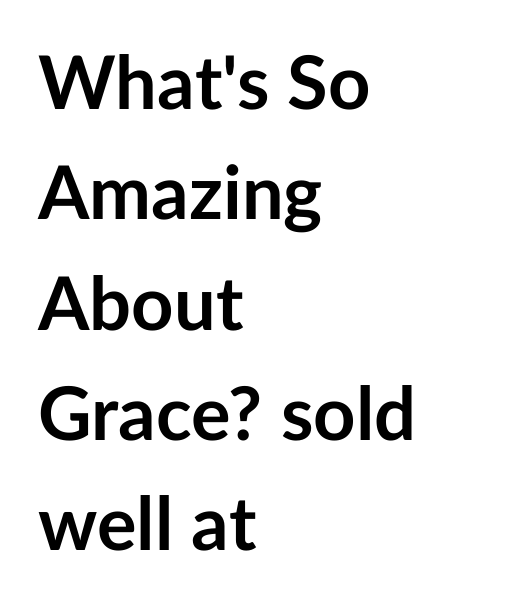
Rows of type keep a routine distance in the vertical direction. The face used here is proportionally spaced, like ordinary book or web type. Designer's note — italics off, roman on. The typeface chosen for these lines omits serifs.
